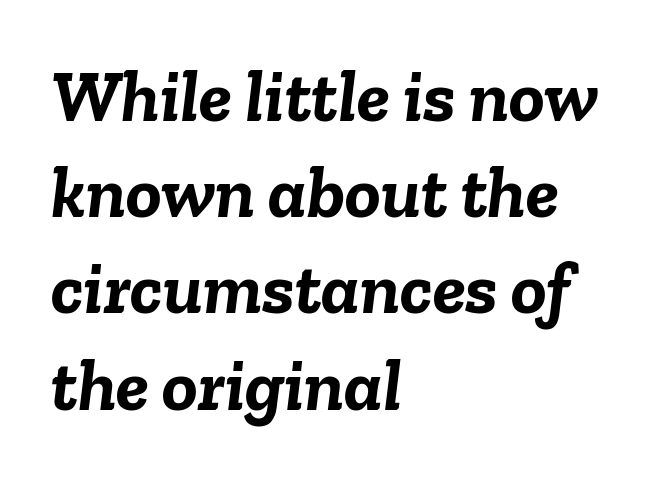
{"italic": "yes", "lean": "right", "slant_degrees": 6, "bold": "yes", "weight": "semibold", "width": "normal", "stroke_contrast": "low", "x_height": "medium", "monospaced": "no", "underline": "no", "align": "left", "line_spacing": "normal", "line_spacing_ratio": 1.3, "letter_spacing": "normal", "letter_spacing_em": 0.0, "glyph_px": 74}
